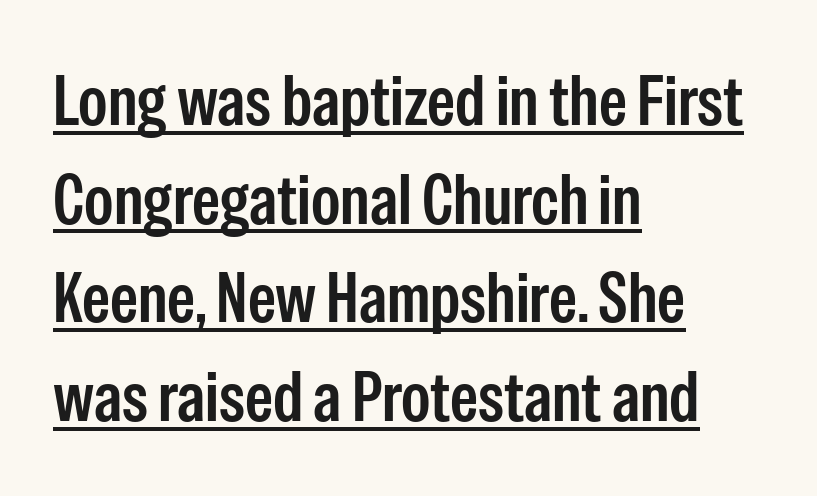
{"serif": "no", "italic": "no", "bold": "semi", "weight": "semibold", "width": "condensed", "stroke_contrast": "low", "x_height": "medium", "monospaced": "no", "underline": "yes", "align": "left", "line_spacing": "normal", "line_spacing_ratio": 1.39, "letter_spacing": "normal", "letter_spacing_em": 0.0, "glyph_px": 71}
